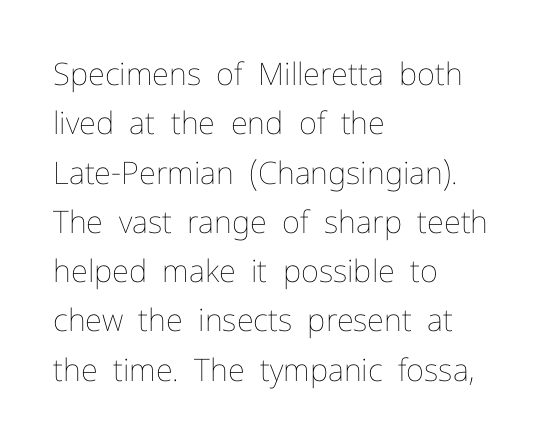
Q: Is the text bold? A: No.
Q: Is the text italic (slanted)? A: No, it is upright.
Q: Is the text underlined? A: No.
Q: How is the paragraph aligned? A: Left-aligned.
Q: Is the spacing between letters normal or unusually wide? A: Normal.
Q: Is the spacing between lines tight, normal or loose? A: Normal.
Q: Width (condensed, normal, or wide)? A: Normal.
Q: Stroke contrast? A: Low.
Q: x-height? A: Medium.
Q: Monospaced? A: No.
